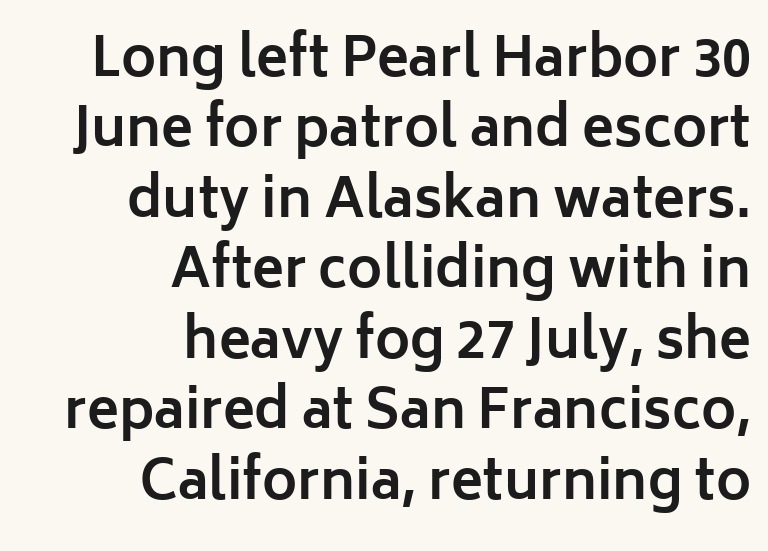
Q: Is the text bold? A: Yes.
Q: Is the text italic (slanted)? A: No, it is upright.
Q: Is the typeface a serif or a sans-serif typeface? A: Sans-serif.
Q: Is the text underlined? A: No.
Q: How is the paragraph aligned? A: Right-aligned.
Q: Is the spacing between letters normal or unusually wide? A: Normal.
Q: Is the spacing between lines tight, normal or loose? A: Normal.
Q: Width (condensed, normal, or wide)? A: Normal.
Q: Stroke contrast? A: Low.
Q: x-height? A: Medium.
Q: Monospaced? A: No.
